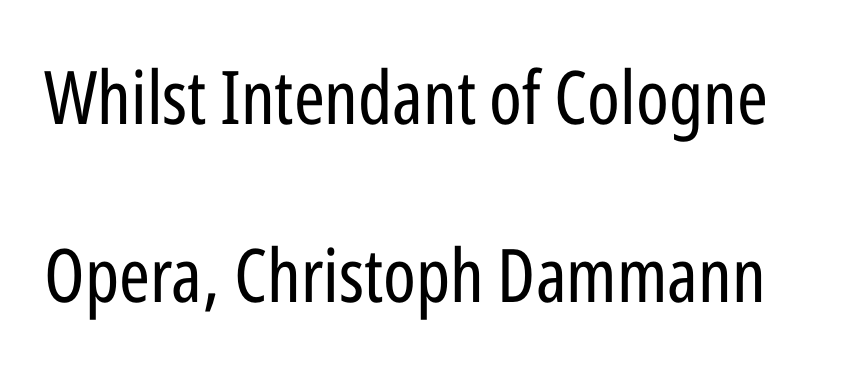
Q: Is the text bold? A: No.
Q: Is the text italic (slanted)? A: No, it is upright.
Q: Is the typeface a serif or a sans-serif typeface? A: Sans-serif.
Q: Is the text underlined? A: No.
Q: Is the spacing between letters normal or unusually wide? A: Normal.
Q: Is the spacing between lines tight, normal or loose? A: Loose.
Q: Width (condensed, normal, or wide)? A: Condensed.
Q: Stroke contrast? A: Low.
Q: x-height? A: Medium.
Q: Monospaced? A: No.
